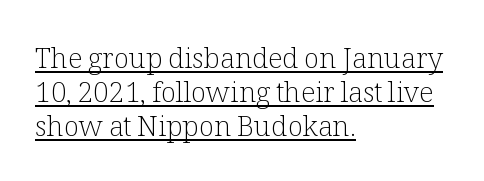
{"serif": "yes", "italic": "no", "bold": "no", "weight": "light", "width": "normal", "stroke_contrast": "low", "x_height": "medium", "monospaced": "no", "underline": "yes", "align": "left", "line_spacing_ratio": 1.22, "letter_spacing": "normal", "letter_spacing_em": 0.0, "glyph_px": 28}
